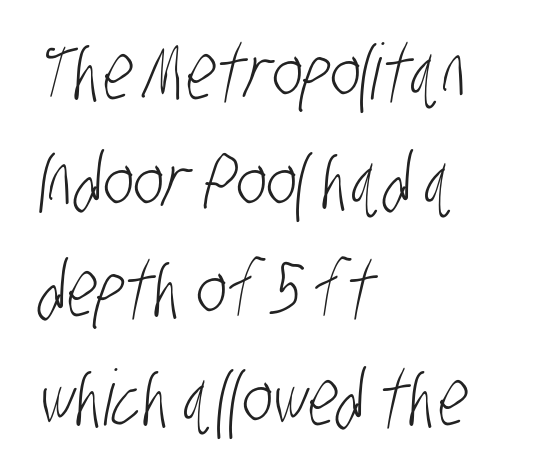
The image shows 77 px light, condensed sans-serif type; set left-aligned, normal line spacing (1.41x), normal letter spacing, not underlined; low stroke contrast and a large x-height.
